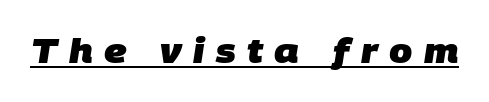
Q: Is the text bold? A: Yes.
Q: Is the typeface a serif or a sans-serif typeface? A: Sans-serif.
Q: Is the text underlined? A: Yes.
Q: Is the spacing between letters normal or unusually wide? A: Unusually wide.
Q: Width (condensed, normal, or wide)? A: Normal.
Q: Stroke contrast? A: Low.
Q: x-height? A: Large.
Q: Monospaced? A: No.
